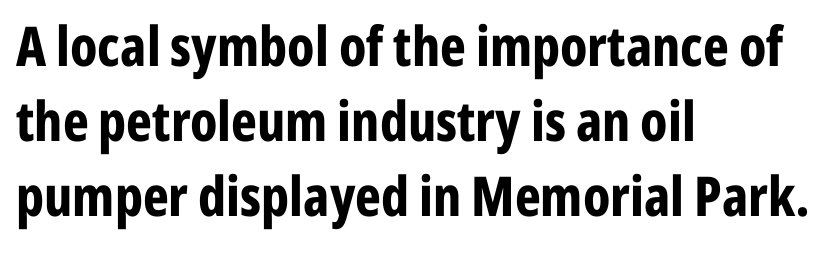
Q: Is the text bold? A: Yes.
Q: Is the text italic (slanted)? A: No, it is upright.
Q: Is the typeface a serif or a sans-serif typeface? A: Sans-serif.
Q: Is the text underlined? A: No.
Q: How is the paragraph aligned? A: Left-aligned.
Q: Is the spacing between letters normal or unusually wide? A: Normal.
Q: Is the spacing between lines tight, normal or loose? A: Normal.
Q: Width (condensed, normal, or wide)? A: Condensed.
Q: Stroke contrast? A: Low.
Q: x-height? A: Medium.
Q: Monospaced? A: No.
